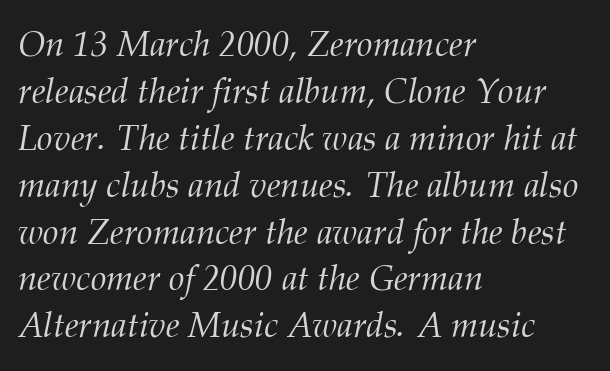
The image shows 35 px light serif type, italic (leaning right); set left-aligned, normal line spacing (1.34x), normal letter spacing, not underlined; medium stroke contrast and a medium x-height.
